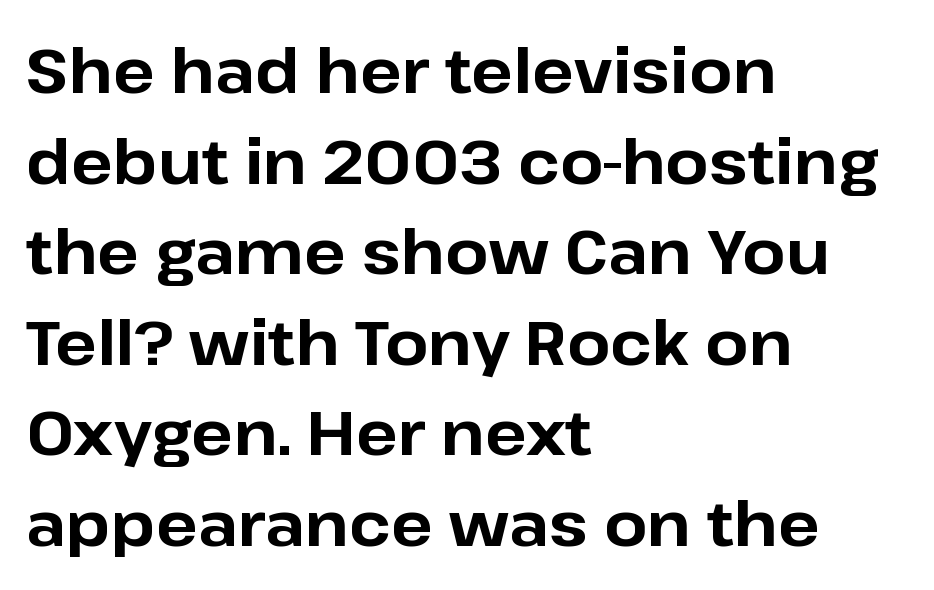
{"serif": "no", "italic": "no", "bold": "yes", "weight": "bold", "width": "normal", "stroke_contrast": "low", "x_height": "medium", "monospaced": "no", "underline": "no", "align": "left", "line_spacing": "normal", "line_spacing_ratio": 1.46, "letter_spacing": "normal", "letter_spacing_em": 0.0, "glyph_px": 62}
